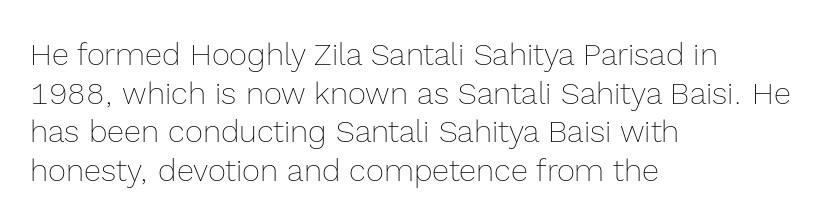
Whoever set this chose a conventional vertical rhythm. Bare-footed words on every line. The tracking reads as untouched default to a designer's eye. The typesetting does not lean heavy: it is not bold. Spacing verdict: proportional, widths tailored to each character.
